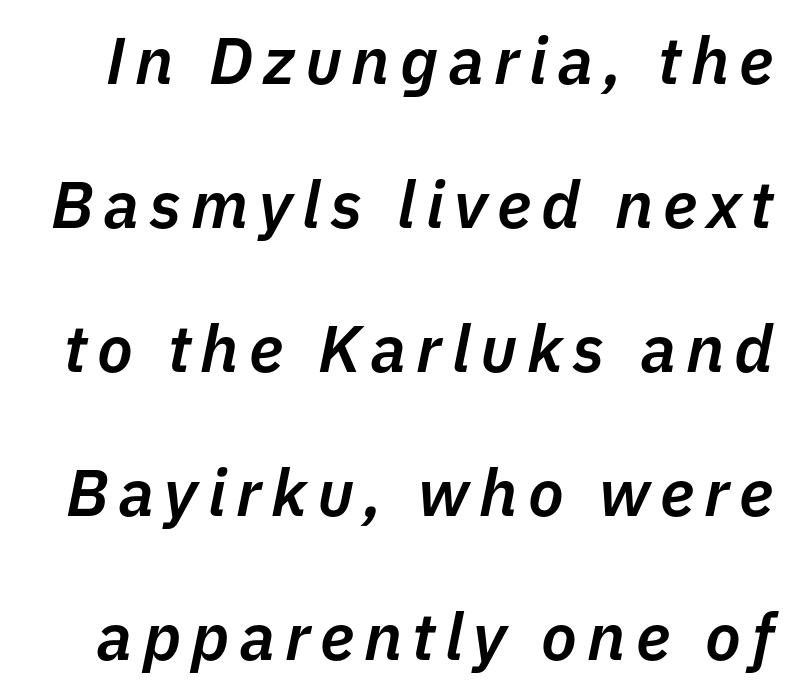
Q: Is the text bold? A: Semi-bold.
Q: Is the text italic (slanted)? A: Yes, it leans right by about 11 degrees.
Q: Is the text underlined? A: No.
Q: Is the spacing between lines tight, normal or loose? A: Loose.
Q: Width (condensed, normal, or wide)? A: Normal.
Q: Stroke contrast? A: Low.
Q: x-height? A: Medium.
Q: Monospaced? A: No.
